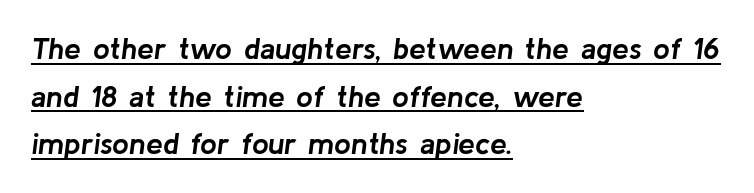
{"italic": "yes", "lean": "right", "slant_degrees": 8, "bold": "yes", "weight": "semibold", "width": "normal", "stroke_contrast": "low", "x_height": "medium", "monospaced": "no", "underline": "yes", "align": "left", "line_spacing": "normal", "line_spacing_ratio": 1.59, "letter_spacing": "normal", "letter_spacing_em": 0.0, "glyph_px": 30}
